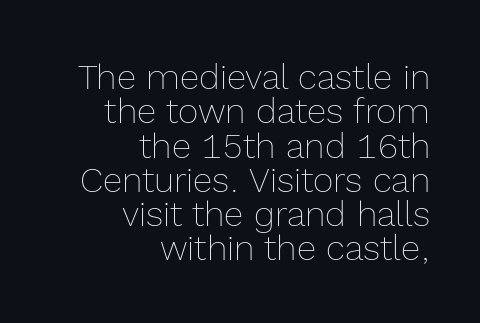
The image shows 35 px thin type, upright; set right-aligned, tight line spacing (0.98x), normal letter spacing, not underlined; a medium x-height.
